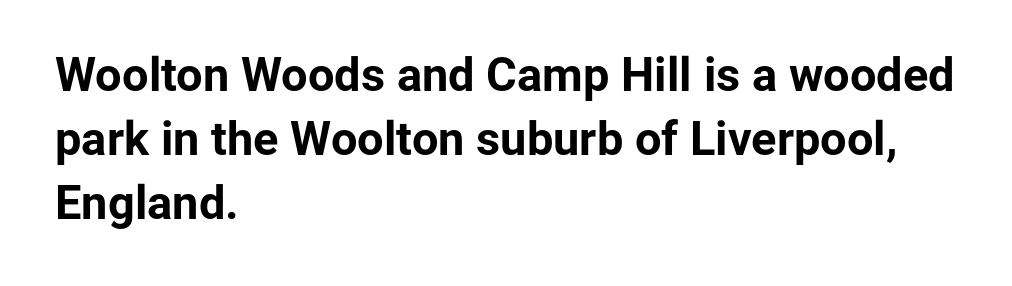
Q: Is the text bold? A: Yes.
Q: Is the text italic (slanted)? A: No, it is upright.
Q: Is the typeface a serif or a sans-serif typeface? A: Sans-serif.
Q: Is the text underlined? A: No.
Q: How is the paragraph aligned? A: Left-aligned.
Q: Is the spacing between letters normal or unusually wide? A: Normal.
Q: Is the spacing between lines tight, normal or loose? A: Normal.
Q: Width (condensed, normal, or wide)? A: Normal.
Q: Stroke contrast? A: Low.
Q: x-height? A: Medium.
Q: Monospaced? A: No.
